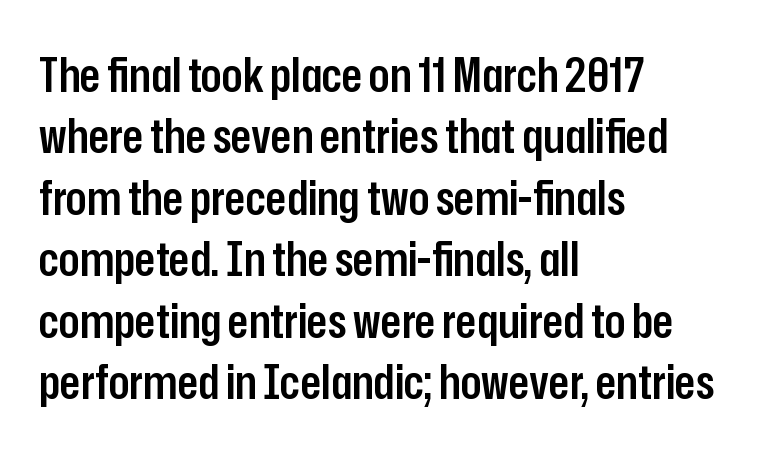
Q: Is the text bold? A: Semi-bold.
Q: Is the text italic (slanted)? A: No, it is upright.
Q: Is the typeface a serif or a sans-serif typeface? A: Sans-serif.
Q: Is the text underlined? A: No.
Q: How is the paragraph aligned? A: Left-aligned.
Q: Is the spacing between letters normal or unusually wide? A: Normal.
Q: Is the spacing between lines tight, normal or loose? A: Normal.
Q: Width (condensed, normal, or wide)? A: Condensed.
Q: Stroke contrast? A: Low.
Q: x-height? A: Medium.
Q: Monospaced? A: No.
